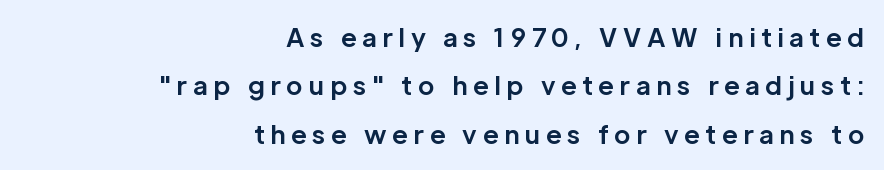
The characters look thick and weighty, a clear bold. Inter-character spacing is expanded well beyond the font's built-in metrics. Underline: absent. If you drew a ruler down the right edge, every line would touch it. Posture: upright roman. Leading is clearly above the norm, producing a sparse column.
